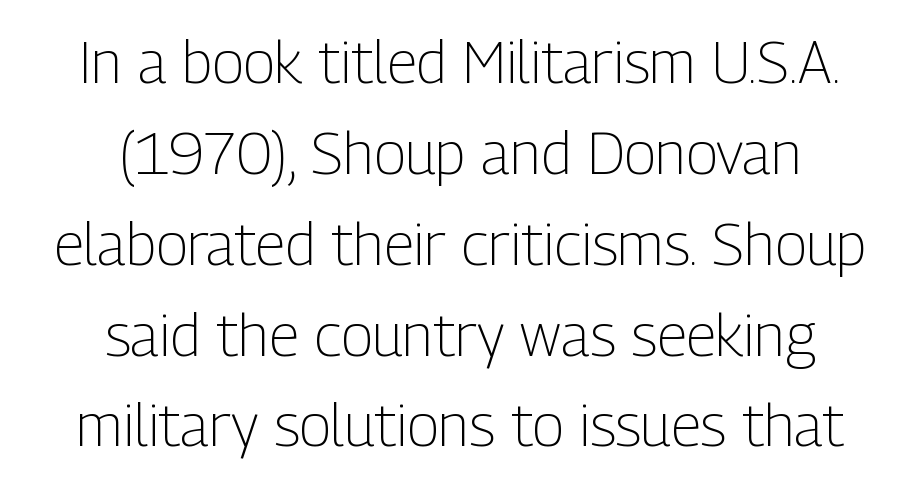
The image shows 59 px light, condensed sans-serif type, upright; set centered, normal line spacing (1.54x), normal letter spacing, not underlined; low stroke contrast and a medium x-height.
